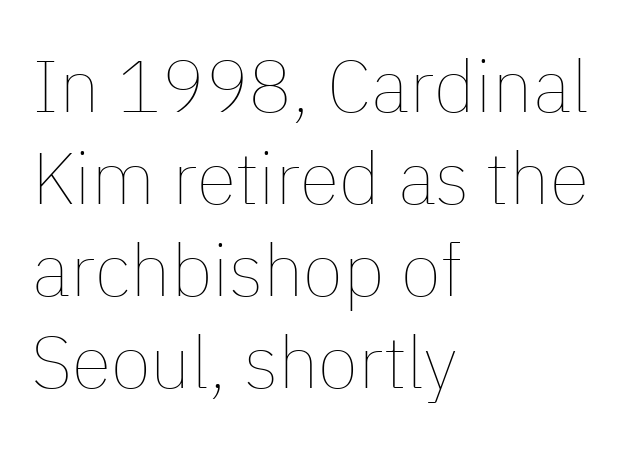
{"italic": "no", "bold": "no", "weight": "thin", "width": "normal", "stroke_contrast": "low", "x_height": "medium", "monospaced": "no", "underline": "no", "align": "left", "line_spacing": "normal", "line_spacing_ratio": 1.26, "letter_spacing": "normal", "letter_spacing_em": 0.0, "glyph_px": 73}
